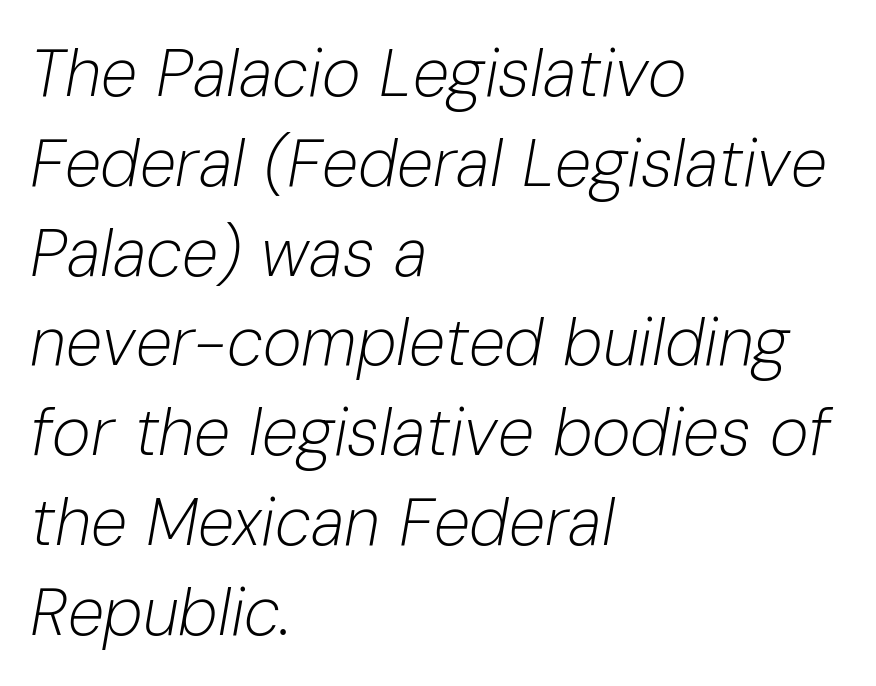
Q: Is the text bold? A: No.
Q: Is the text italic (slanted)? A: Yes, it leans right by about 10 degrees.
Q: Is the text underlined? A: No.
Q: How is the paragraph aligned? A: Left-aligned.
Q: Is the spacing between letters normal or unusually wide? A: Normal.
Q: Is the spacing between lines tight, normal or loose? A: Normal.
Q: Width (condensed, normal, or wide)? A: Normal.
Q: Stroke contrast? A: Low.
Q: x-height? A: Medium.
Q: Monospaced? A: No.
